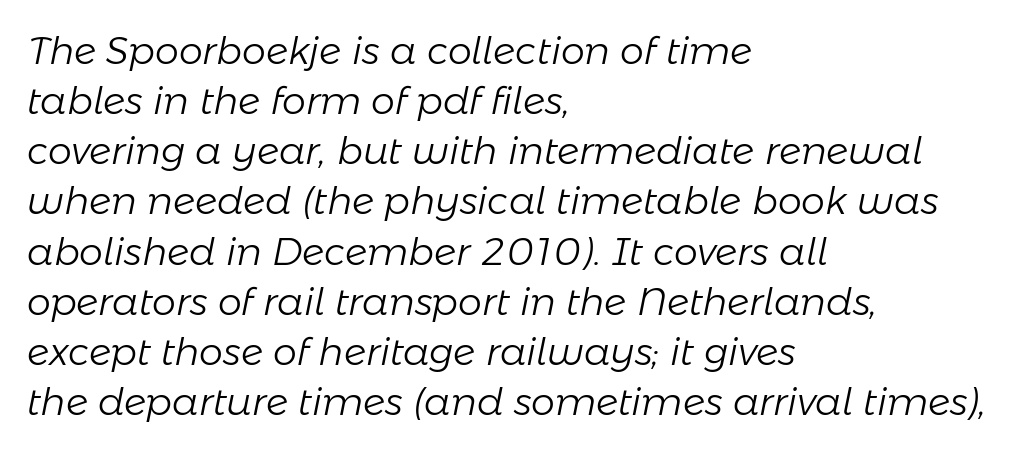
The passage shown is typed in a proportional face where columns would drift. Caption: multi-line text, flush left, ragged right. The letters are slanted; this is an italic face. These lines keep a tight, regular rhythm from letter to letter.
